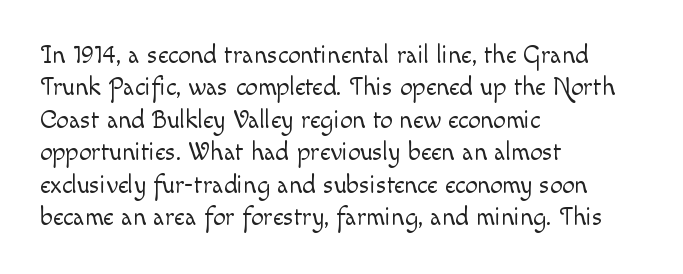
{"italic": "no", "bold": "no", "underline": "no", "align": "left", "line_spacing": "normal", "line_spacing_ratio": 1.3, "letter_spacing": "normal", "letter_spacing_em": 0.0, "glyph_px": 25}
